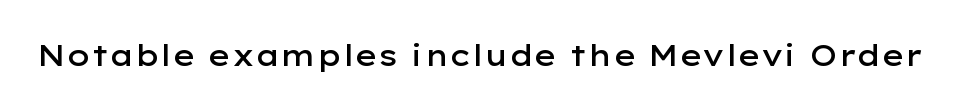
The image shows 29 px semibold, wide sans-serif type, upright; set normal letter spacing, not underlined; low stroke contrast and a medium x-height.
